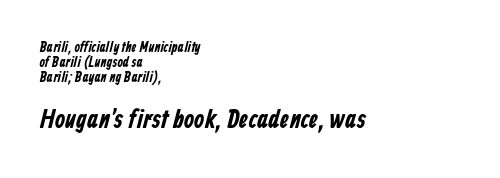
{"underline": "no", "align": "left", "line_spacing": "tight", "line_spacing_ratio": 1.06, "letter_spacing": "normal", "letter_spacing_em": 0.0, "larger_block": "second", "size_ratio": 1.86, "glyph_px": 26}
